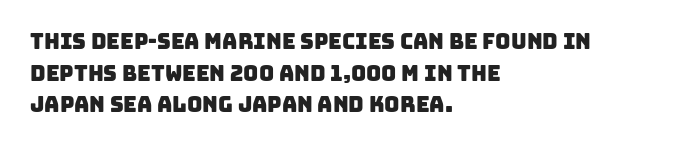
{"underline": "no", "align": "left", "line_spacing": "normal", "line_spacing_ratio": 1.51, "letter_spacing": "normal", "letter_spacing_em": 0.0, "glyph_px": 21}
